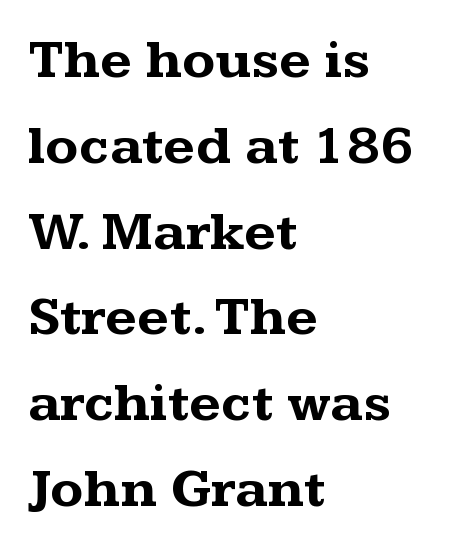
Reading down the column, the eye jumps a familiar distance to each next line. Descenders hang freely into open space. Posture: straight, roman, zero tilt. The tracking reads as untouched default to a designer's eye. Every letter is thick-stroked: bold, no question.
